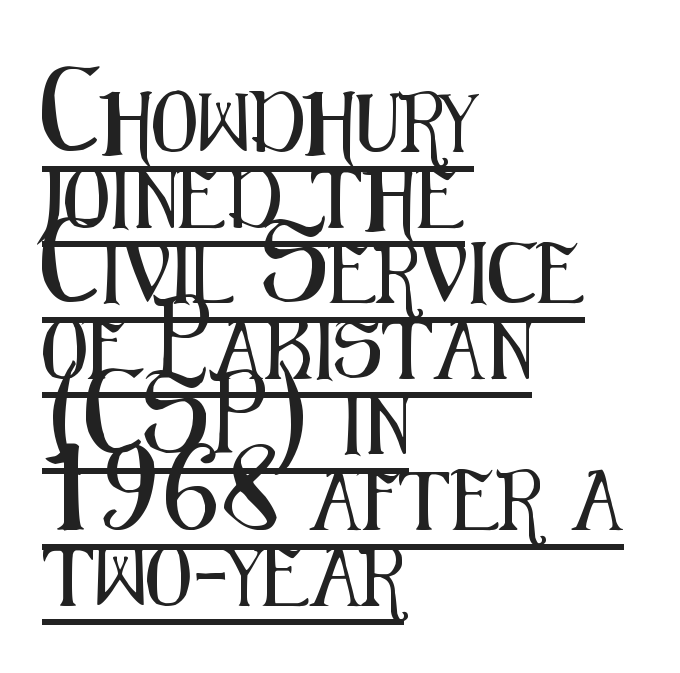
{"italic": "no", "width": "condensed", "stroke_contrast": "medium", "x_height": "medium", "monospaced": "no", "underline": "yes", "align": "left", "line_spacing": "normal", "line_spacing_ratio": 1.26, "letter_spacing": "normal", "letter_spacing_em": 0.0, "glyph_px": 60}
